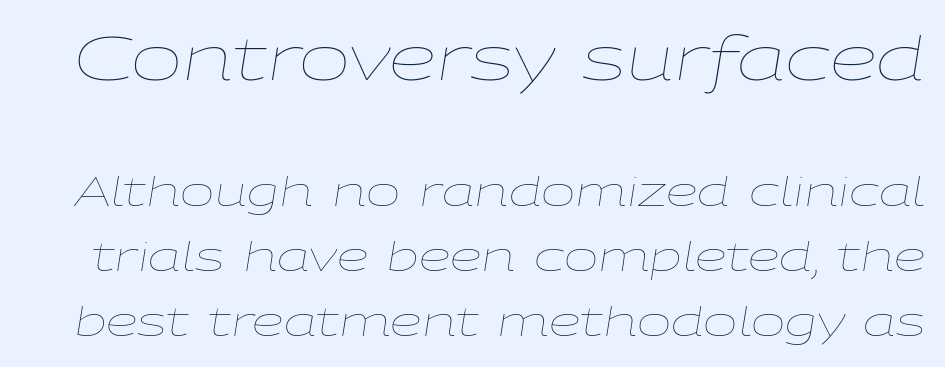
The image shows 61 px thin, wide type, italic (leaning right); set normal line spacing (1.59x), normal letter spacing, not underlined; the first (top) block is 1.49x larger; low stroke contrast and a medium x-height.
